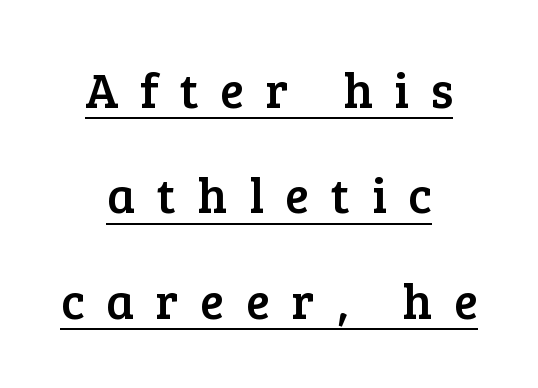
{"serif": "yes", "italic": "no", "width": "normal", "stroke_contrast": "low", "x_height": "medium", "monospaced": "no", "underline": "yes", "align": "center", "line_spacing": "loose", "line_spacing_ratio": 2.15, "letter_spacing": "wide", "letter_spacing_em": 0.45, "glyph_px": 49}
